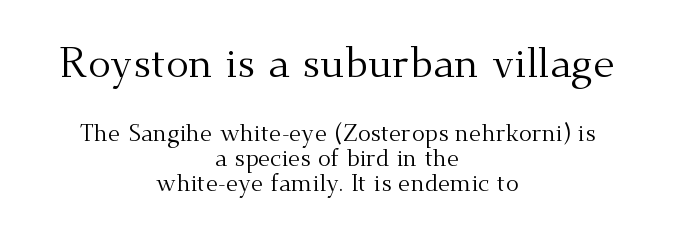
The image shows 42 px regular-weight serif type, upright; set centered, tight line spacing (1.04x), normal letter spacing, not underlined; the first (top) block is 1.75x larger; medium stroke contrast and a small x-height.
